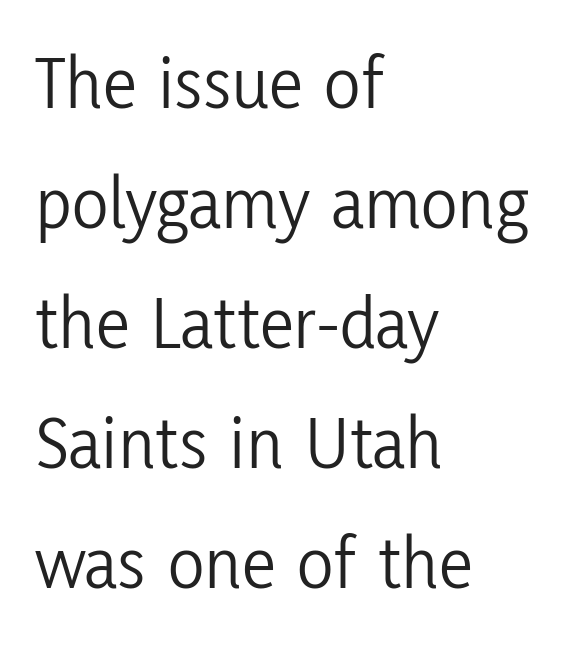
Unbolded letterforms with no extra heft. The gap between lines stays unmarked. Is this a fixed-width face? No — the glyphs have proportional, varying widths. Every stem runs plumb, perpendicular to the baseline. Left-aligned paragraph, ragged on the right.
